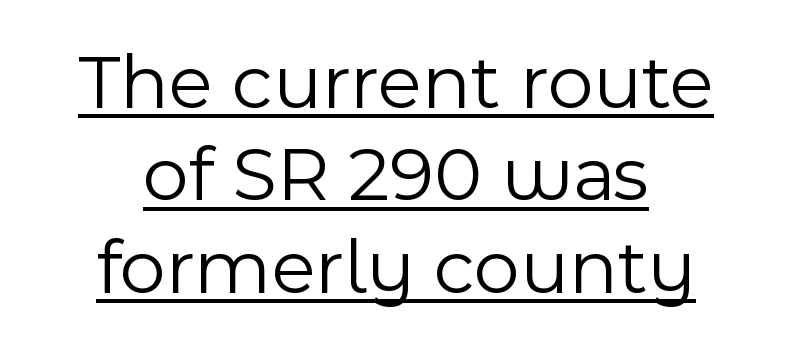
{"serif": "no", "italic": "no", "bold": "no", "weight": "light", "width": "normal", "x_height": "medium", "monospaced": "no", "underline": "yes", "line_spacing_ratio": 1.17, "letter_spacing": "normal", "letter_spacing_em": 0.0, "glyph_px": 79}
